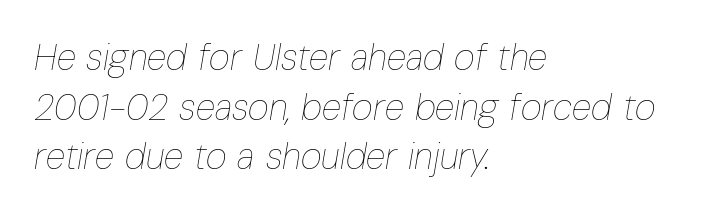
The words here are not underlined. Emphasis-style slanted type is in use. Interline gaps are of average width in this sample. These lines are rendered in a variable-pitch font. Observe the ordinary spacing: letters are neighbours, not strangers.
